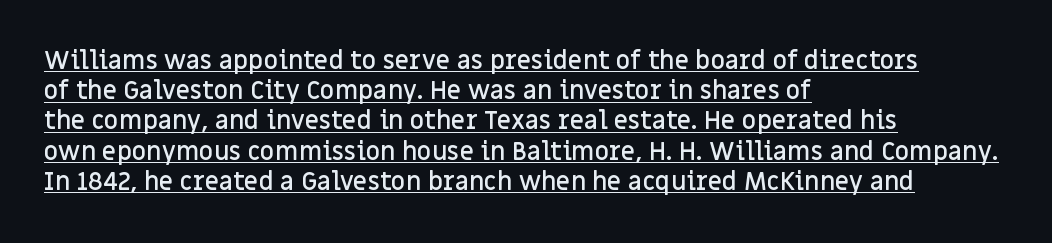
Q: Is the text bold? A: Semi-bold.
Q: Is the text italic (slanted)? A: No, it is upright.
Q: Is the text underlined? A: Yes.
Q: How is the paragraph aligned? A: Left-aligned.
Q: Is the spacing between letters normal or unusually wide? A: Normal.
